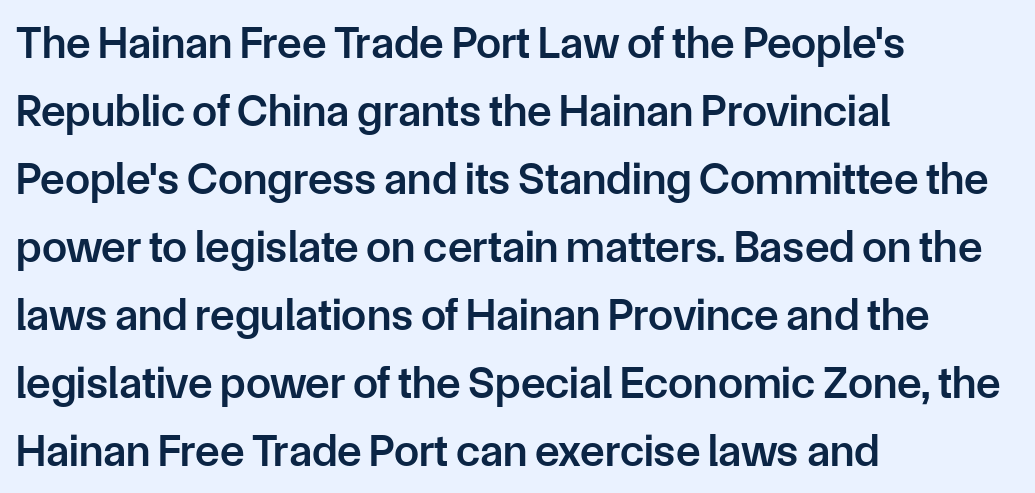
The image shows 45 px semibold sans-serif type, upright; set left-aligned, normal line spacing (1.51x), normal letter spacing, not underlined; low stroke contrast and a medium x-height.
